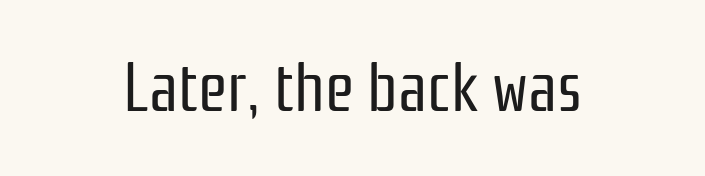
{"serif": "no", "italic": "no", "bold": "no", "weight": "regular", "width": "condensed", "stroke_contrast": "low", "x_height": "medium", "monospaced": "no", "underline": "no", "letter_spacing": "normal", "letter_spacing_em": 0.0, "glyph_px": 67}
